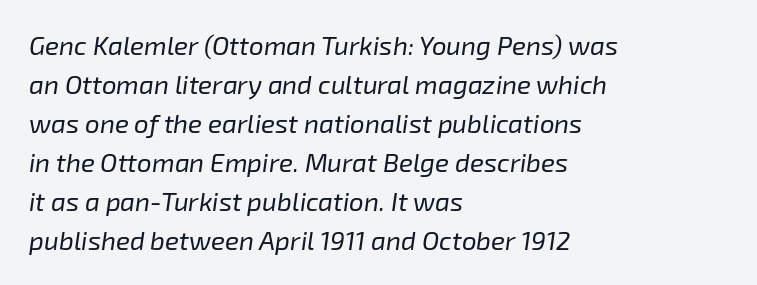
Just letters on the line, the space beneath them empty. The passage shown has conventional tracking throughout. Weight: regular or lighter. The space between consecutive lines is moderate.
